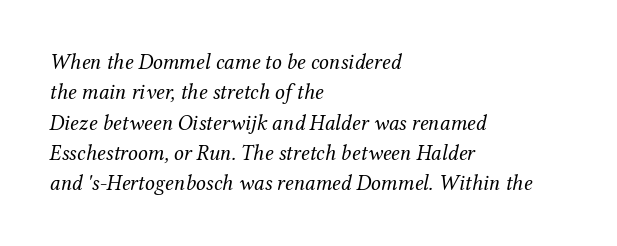
The image shows 22 px text type, italic (leaning right); set left-aligned, normal line spacing (1.38x), normal letter spacing, not underlined.
